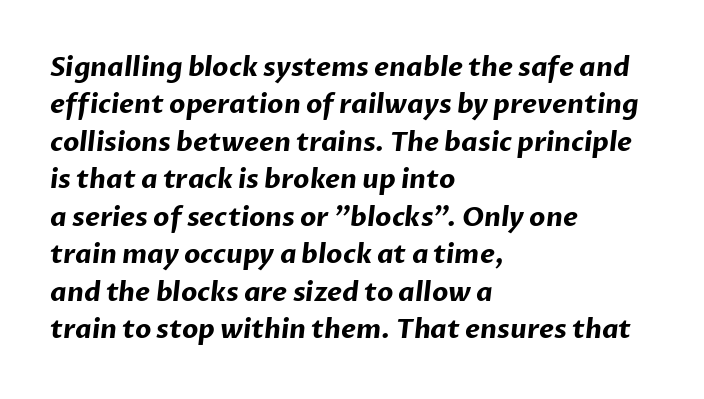
A dark, heavy texture on the line: the type is bold. Rows of type keep a routine distance in the vertical direction. Between one letter and the next there's only the usual sliver of space. Words float on clear page, feet unadorned. A student would call this left alignment; a typographer would say flush left, rag right.
